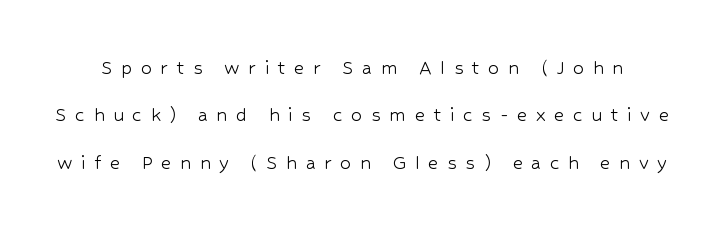
The image shows 22 px text type, upright; set loose line spacing (2.15x), unusually wide letter spacing (+0.39 em), not underlined.
